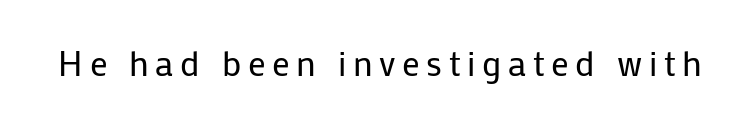
Spacing verdict: proportional, widths tailored to each character. Nothing heavy about these letters — not bold at all. Ascenders rise straight up at ninety degrees. A sans-serif font was chosen for this passage.
